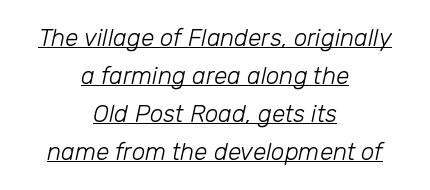
In designer terms, the underline attribute is active on this setting. How are the letters spaced? Ordinarily, with no added tracking. Is the type slanted? Yes — the strokes lean at a clear angle. Centered paragraph, ragged on both sides. On a weight scale, this lands at 450 or below.
